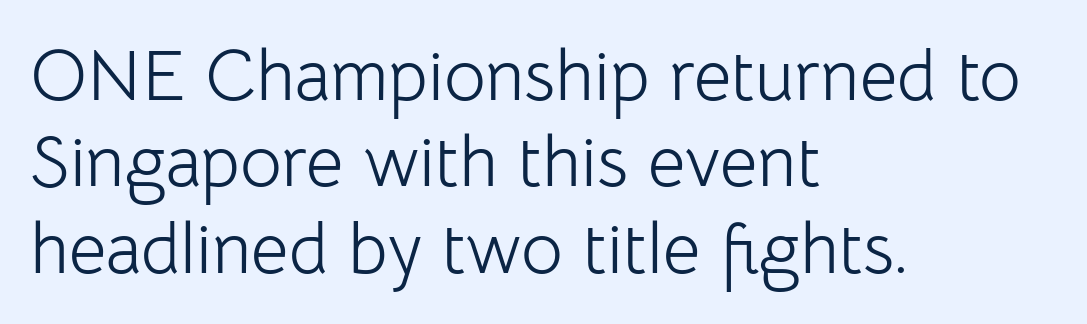
The image shows 72 px light sans-serif type, upright; set left-aligned, line spacing 1.2x, normal letter spacing, not underlined; low stroke contrast and a medium x-height.
